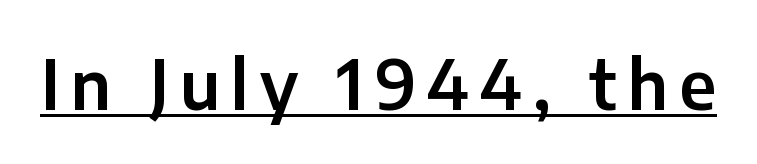
{"serif": "no", "italic": "no", "width": "normal", "stroke_contrast": "low", "x_height": "medium", "monospaced": "no", "underline": "yes", "glyph_px": 68}
